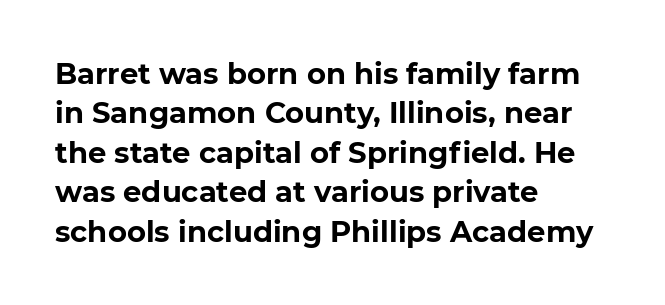
{"serif": "no", "bold": "yes", "weight": "bold", "width": "normal", "stroke_contrast": "low", "x_height": "medium", "monospaced": "no", "underline": "no", "align": "left", "line_spacing": "normal", "line_spacing_ratio": 1.36, "letter_spacing": "normal", "letter_spacing_em": 0.0, "glyph_px": 29}
